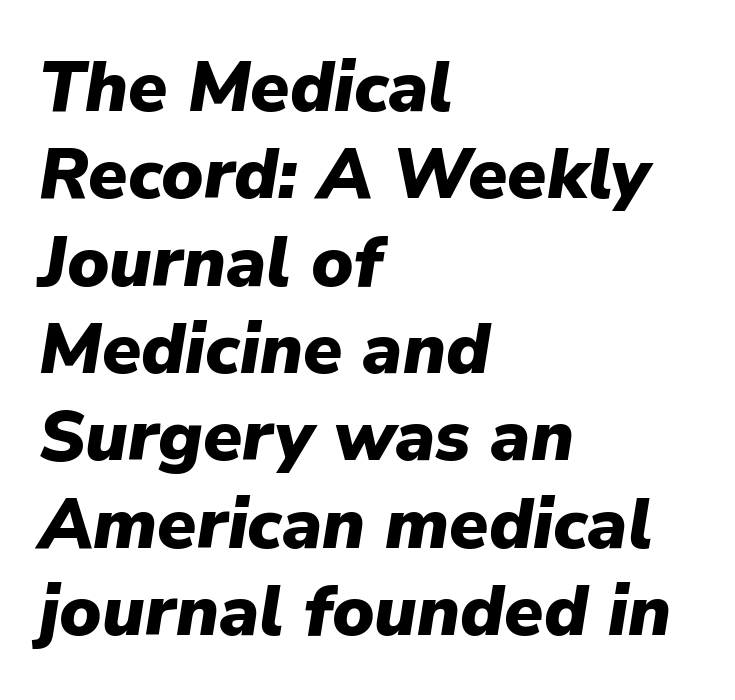
{"italic": "yes", "lean": "right", "slant_degrees": 9, "bold": "yes", "weight": "heavy", "width": "normal", "stroke_contrast": "low", "x_height": "medium", "monospaced": "no", "underline": "no", "align": "left", "line_spacing_ratio": 1.23, "letter_spacing": "normal", "letter_spacing_em": 0.0, "glyph_px": 71}
